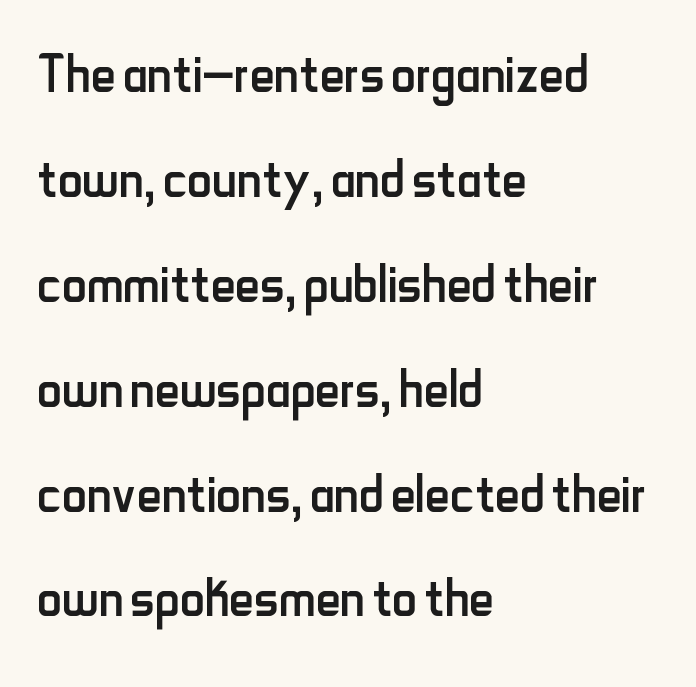
{"serif": "no", "italic": "no", "bold": "no", "weight": "regular", "width": "condensed", "stroke_contrast": "low", "x_height": "small", "monospaced": "no", "underline": "no", "align": "left", "line_spacing": "normal", "line_spacing_ratio": 1.52, "letter_spacing": "normal", "letter_spacing_em": 0.0, "glyph_px": 69}
